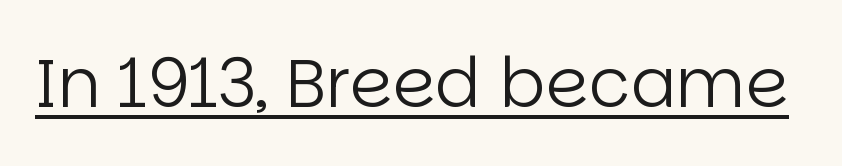
Q: Is the text bold? A: No.
Q: Is the text italic (slanted)? A: No, it is upright.
Q: Is the typeface a serif or a sans-serif typeface? A: Sans-serif.
Q: Is the text underlined? A: Yes.
Q: Is the spacing between letters normal or unusually wide? A: Normal.
Q: Width (condensed, normal, or wide)? A: Normal.
Q: Stroke contrast? A: Low.
Q: x-height? A: Large.
Q: Monospaced? A: No.
